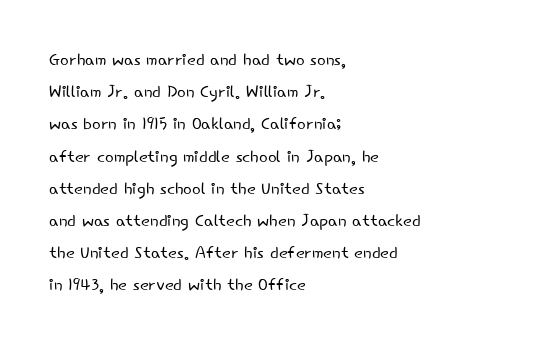
{"italic": "no", "bold": "no", "underline": "no", "align": "left", "line_spacing": "normal", "line_spacing_ratio": 1.4, "letter_spacing": "normal", "letter_spacing_em": 0.0, "glyph_px": 23}
